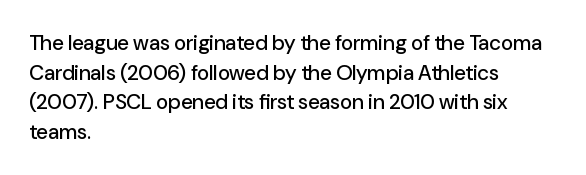
The image shows 21 px text type, upright; set left-aligned, normal line spacing (1.41x), normal letter spacing, not underlined.
